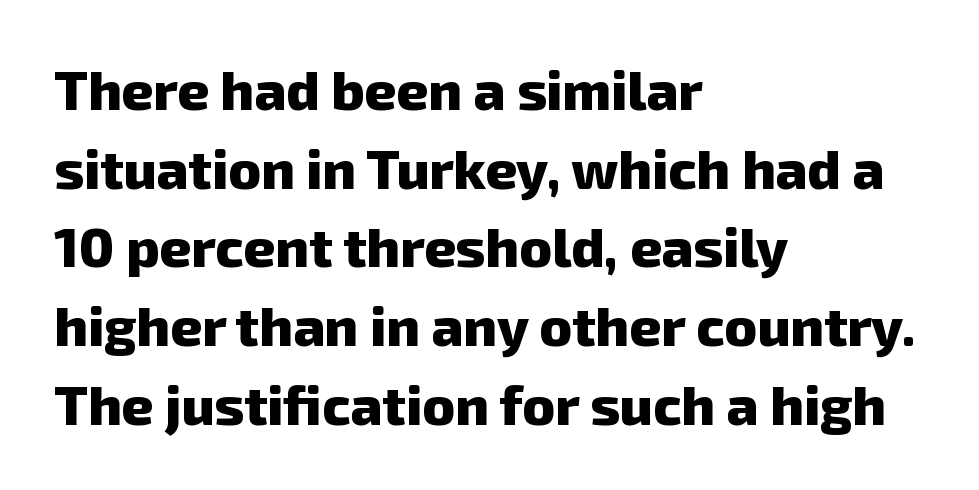
{"serif": "no", "bold": "yes", "weight": "heavy", "width": "normal", "stroke_contrast": "low", "x_height": "medium", "monospaced": "no", "underline": "no", "align": "left", "line_spacing": "normal", "line_spacing_ratio": 1.43, "letter_spacing": "normal", "letter_spacing_em": 0.0, "glyph_px": 55}
